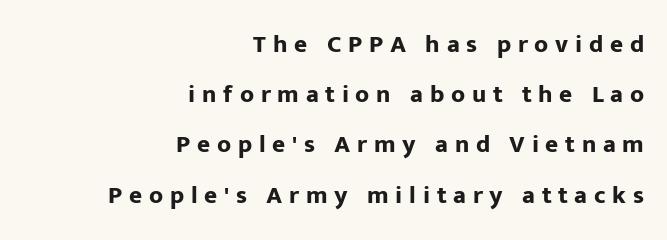
Quick note: underline off. Is there much room between lines? Yes — plenty of vertical air separates them. Rendered with straight, roman letterforms. The horizontal fit of the characters is loose and conspicuously gappy.
